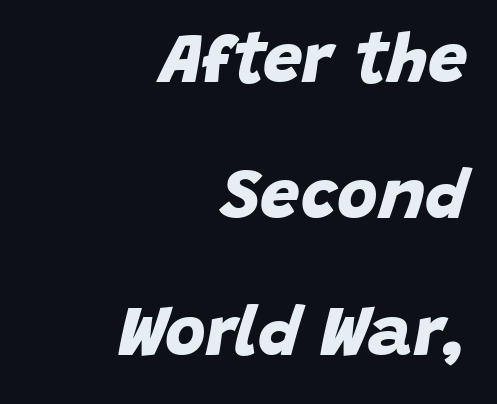
Q: Is the text bold? A: Yes.
Q: Is the typeface a serif or a sans-serif typeface? A: Sans-serif.
Q: Is the text underlined? A: No.
Q: How is the paragraph aligned? A: Right-aligned.
Q: Is the spacing between letters normal or unusually wide? A: Normal.
Q: Is the spacing between lines tight, normal or loose? A: Loose.
Q: Width (condensed, normal, or wide)? A: Normal.
Q: Stroke contrast? A: Low.
Q: x-height? A: Large.
Q: Monospaced? A: No.
